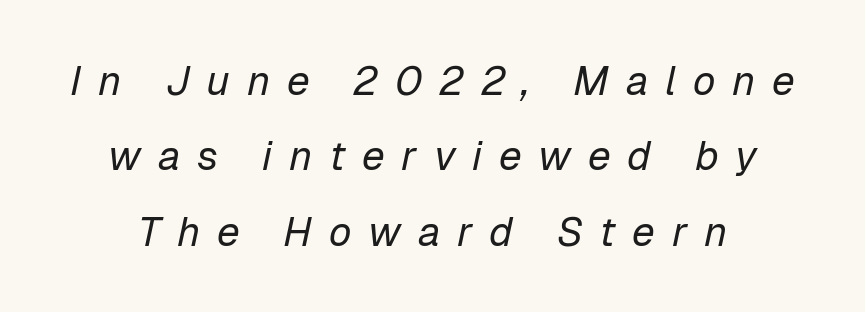
The face used here is proportionally spaced, like ordinary book or web type. Does extra space separate the letters? Yes, quite a lot of it. Counters stay open thanks to moderate or lighter strokes. The lettering tilts uniformly, giving the passage an italic look. Underlining? Definitely not there.
